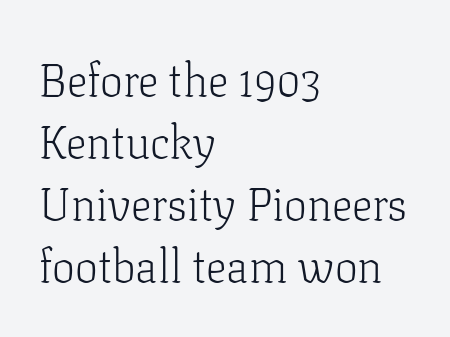
{"serif": "yes", "italic": "no", "bold": "no", "weight": "light", "width": "normal", "stroke_contrast": "low", "x_height": "medium", "monospaced": "no", "underline": "no", "align": "left", "line_spacing": "normal", "line_spacing_ratio": 1.35, "letter_spacing": "normal", "letter_spacing_em": 0.0, "glyph_px": 46}
